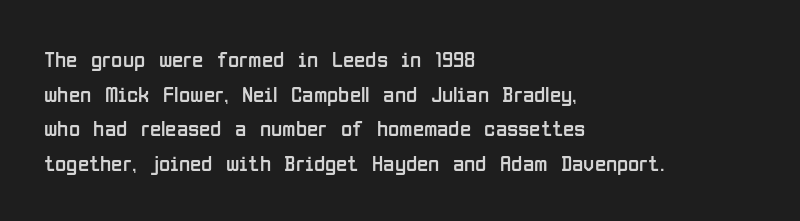
The image shows 23 px text type, upright; set left-aligned, normal line spacing (1.51x), normal letter spacing, not underlined.
